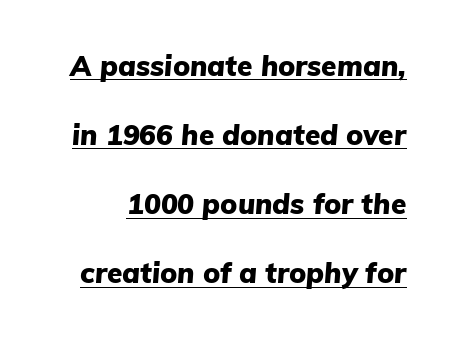
Each word holds together tightly as a unit, with standard inter-letter gaps. This sample uses an oblique cut, with every glyph tilted off the vertical. The line-height multiplier appears high, well above default. Here the designer chose a conventional face with non-uniform glyph widths. Emphasis by weight is at full strength: bold.
